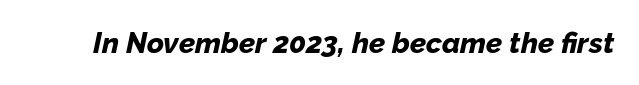
Q: Is the text bold? A: Yes.
Q: Is the text italic (slanted)? A: Yes, it leans right by about 12 degrees.
Q: Is the text underlined? A: No.
Q: Is the spacing between letters normal or unusually wide? A: Normal.
Q: Width (condensed, normal, or wide)? A: Normal.
Q: Stroke contrast? A: Low.
Q: x-height? A: Medium.
Q: Monospaced? A: No.
